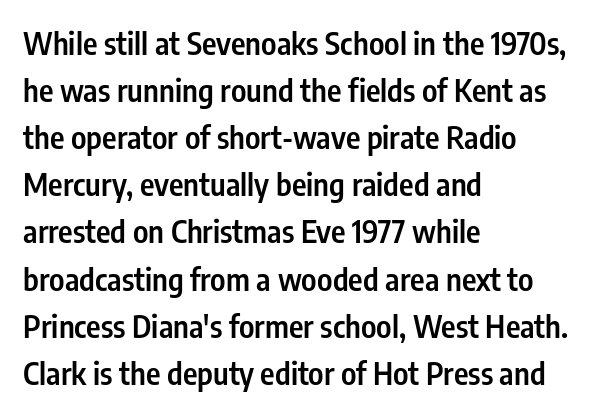
The image shows 31 px semibold, condensed sans-serif type, upright; set left-aligned, normal line spacing (1.52x), normal letter spacing, not underlined; low stroke contrast and a medium x-height.
